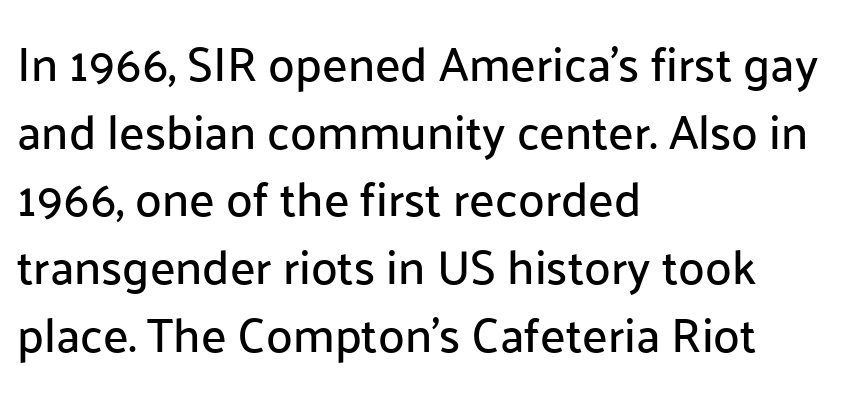
Vertical strokes here are truly vertical. The characters display no serif detailing; their extremities are plain. Proportional: the letters do not fall into vertical columns. The gap between lines stays unmarked. Left-aligned paragraph, ragged on the right.
